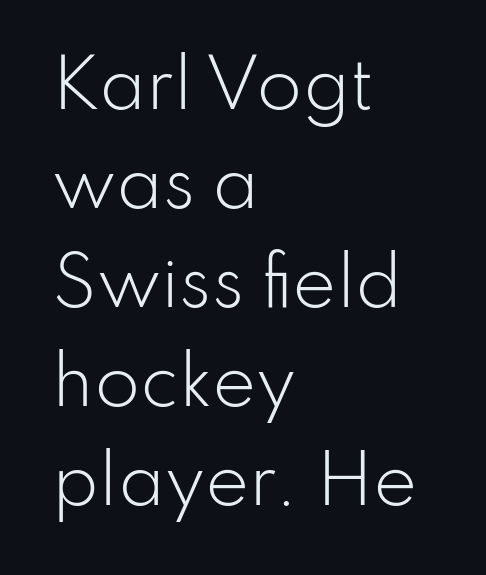
The string is rendered with underlining switched off. The paragraph shown leans on its left margin. What kind of face is this? One without serifs — a sans. The strokes are not fattened; the text isn't bold. The leading is moderate, giving the passage an even texture.
